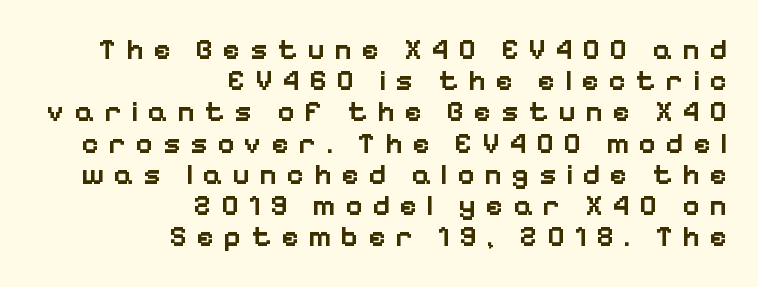
Q: Is the text bold? A: Semi-bold.
Q: Is the text italic (slanted)? A: No, it is upright.
Q: Is the typeface a serif or a sans-serif typeface? A: Sans-serif.
Q: Is the text underlined? A: No.
Q: How is the paragraph aligned? A: Right-aligned.
Q: Is the spacing between letters normal or unusually wide? A: Unusually wide.
Q: Is the spacing between lines tight, normal or loose? A: Tight.
Q: Width (condensed, normal, or wide)? A: Normal.
Q: Stroke contrast? A: Low.
Q: x-height? A: Medium.
Q: Monospaced? A: No.
